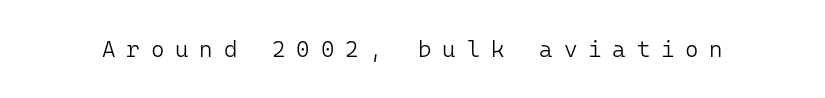
Letter spacing: wide. These lines were composed using upright roman letters. Anything drawn beneath the words? Only blank space. Letters have the restrained weight of plain body copy at most.
